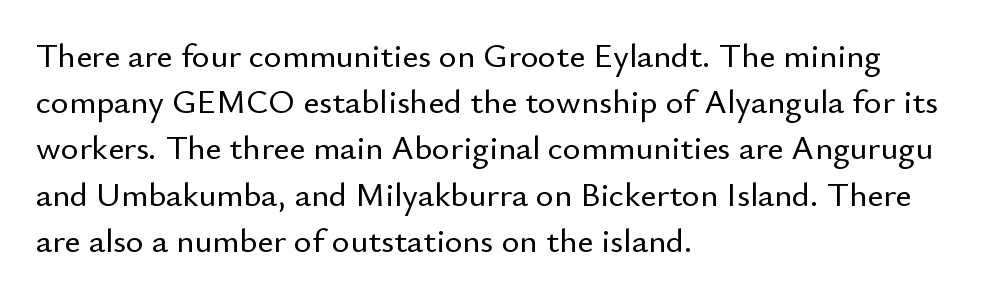
Leftover space on each line is placed entirely after the last word. Line spacing here is normal. Character widths vary here, with narrow letters taking less room than wide ones. Classification — sans serif. Quick note: underline off. A typesetter would mark this as roman, not italic.
